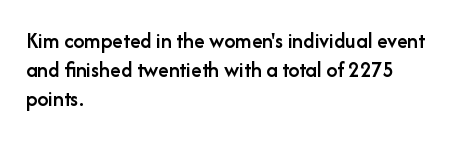
Q: Is the text bold? A: Semi-bold.
Q: Is the text italic (slanted)? A: No, it is upright.
Q: Is the text underlined? A: No.
Q: How is the paragraph aligned? A: Left-aligned.
Q: Is the spacing between letters normal or unusually wide? A: Normal.
Q: Is the spacing between lines tight, normal or loose? A: Normal.
